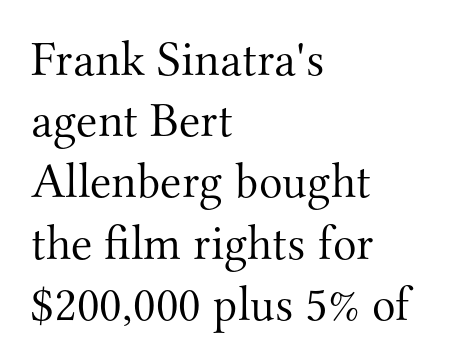
The image shows 49 px light serif type, upright; set left-aligned, normal line spacing (1.25x), normal letter spacing, not underlined; medium stroke contrast and a small x-height.
